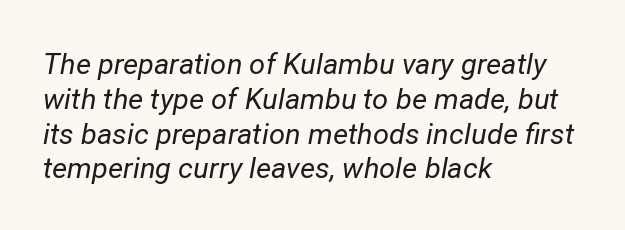
The image shows 29 px regular-weight type, italic (leaning right); set left-aligned, line spacing 1.2x, normal letter spacing, not underlined; low stroke contrast and a medium x-height.
